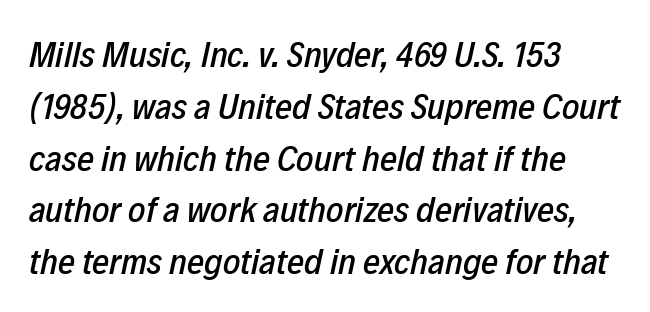
The image shows 37 px condensed type, italic (leaning right); set left-aligned, normal line spacing (1.4x), normal letter spacing, not underlined; low stroke contrast and a medium x-height.
